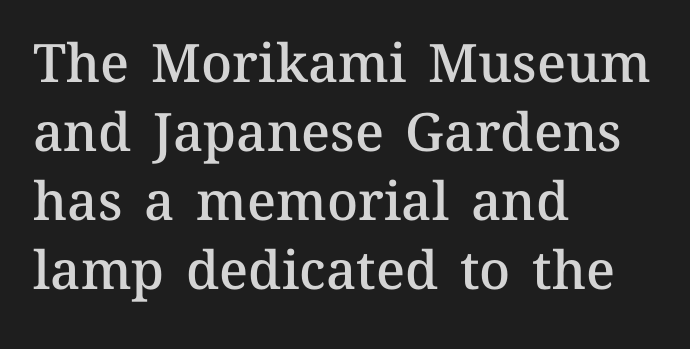
Q: Is the text bold? A: Semi-bold.
Q: Is the text italic (slanted)? A: No, it is upright.
Q: Is the text underlined? A: No.
Q: How is the paragraph aligned? A: Left-aligned.
Q: Is the spacing between letters normal or unusually wide? A: Normal.
Q: Is the spacing between lines tight, normal or loose? A: Normal.
Q: Width (condensed, normal, or wide)? A: Normal.
Q: Stroke contrast? A: Medium.
Q: x-height? A: Medium.
Q: Monospaced? A: No.
